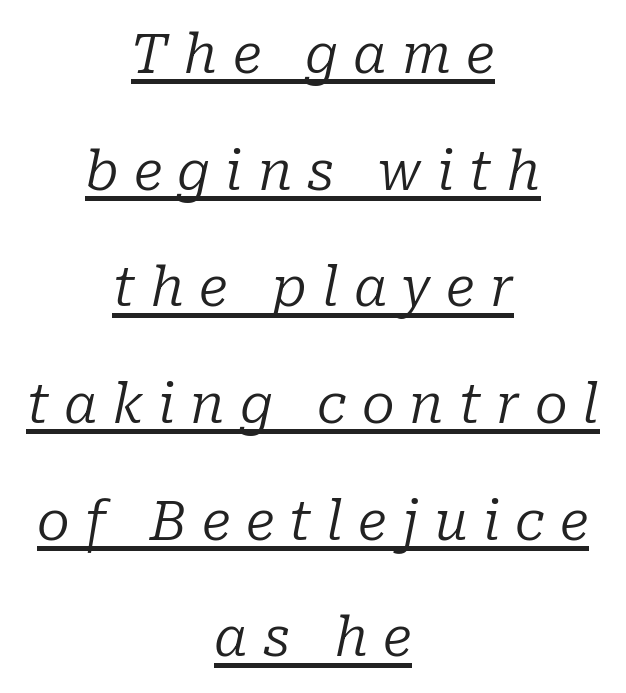
Q: Is the text bold? A: No.
Q: Is the text italic (slanted)? A: Yes, it leans right by about 10 degrees.
Q: Is the typeface a serif or a sans-serif typeface? A: Serif.
Q: Is the text underlined? A: Yes.
Q: How is the paragraph aligned? A: Centered.
Q: Is the spacing between letters normal or unusually wide? A: Unusually wide.
Q: Is the spacing between lines tight, normal or loose? A: Loose.
Q: Width (condensed, normal, or wide)? A: Normal.
Q: Stroke contrast? A: Low.
Q: x-height? A: Medium.
Q: Monospaced? A: No.
